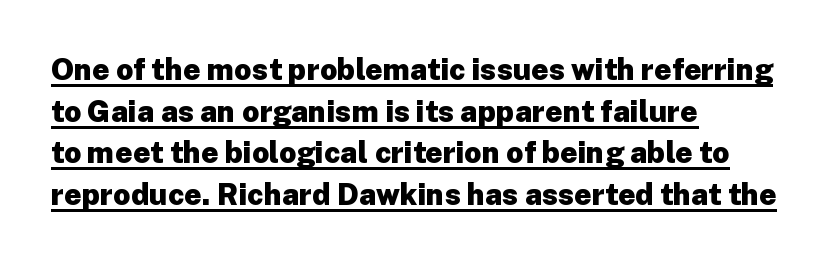
The image shows 30 px heavy sans-serif type, upright; set left-aligned, normal line spacing (1.39x), normal letter spacing, underlined; low stroke contrast and a medium x-height.
